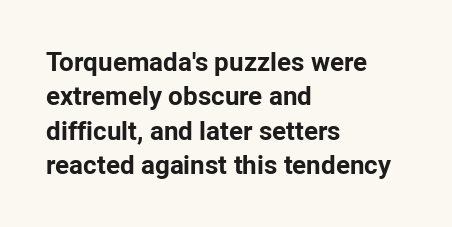
The image shows 26 px bold type, upright; set left-aligned, normal line spacing (1.32x), normal letter spacing, not underlined.
